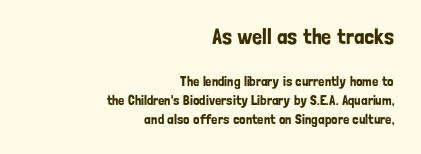
Q: Is the text italic (slanted)? A: No, it is upright.
Q: Is the text underlined? A: No.
Q: How is the paragraph aligned? A: Right-aligned.
Q: Is the spacing between letters normal or unusually wide? A: Normal.
Q: Is the spacing between lines tight, normal or loose? A: Normal.
Q: Which block of text is set in a larger size, the first (top) or the second (bottom)? A: The first (top) one.
